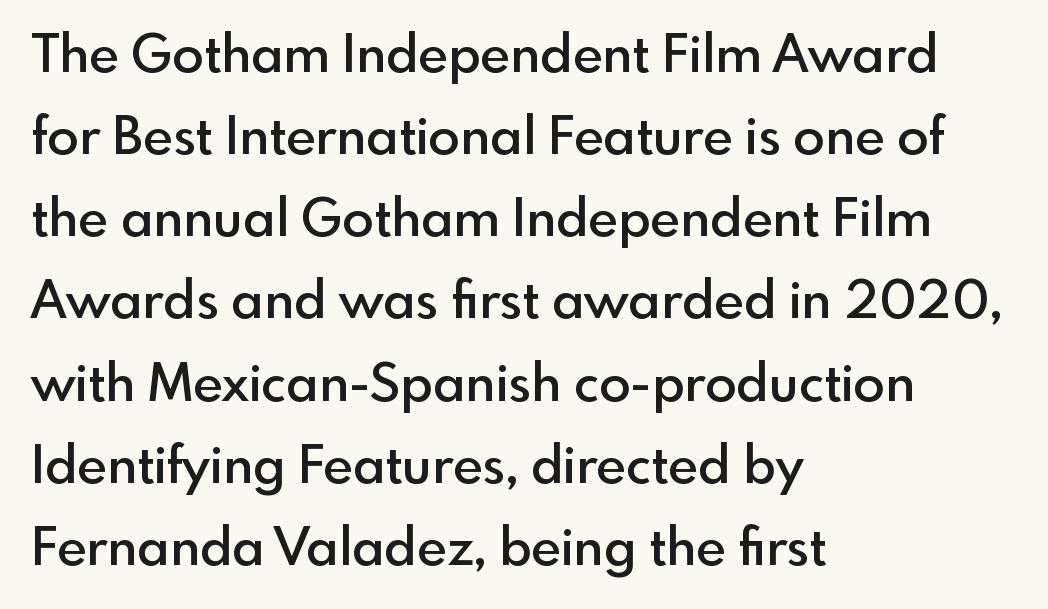
{"serif": "no", "italic": "no", "bold": "semi", "weight": "semibold", "width": "normal", "x_height": "small", "monospaced": "no", "underline": "no", "align": "left", "line_spacing": "normal", "line_spacing_ratio": 1.58, "letter_spacing": "normal", "letter_spacing_em": 0.0, "glyph_px": 52}
